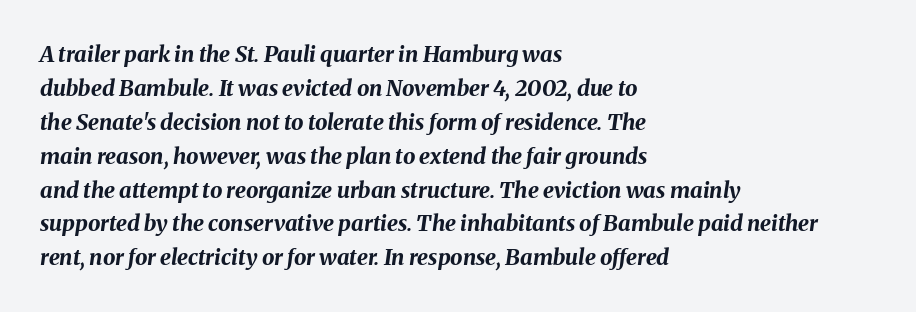
Q: Is the text bold? A: Yes.
Q: Is the text italic (slanted)? A: Yes, it leans right by about 8 degrees.
Q: Is the text underlined? A: No.
Q: How is the paragraph aligned? A: Left-aligned.
Q: Is the spacing between letters normal or unusually wide? A: Normal.
Q: Is the spacing between lines tight, normal or loose? A: Normal.
